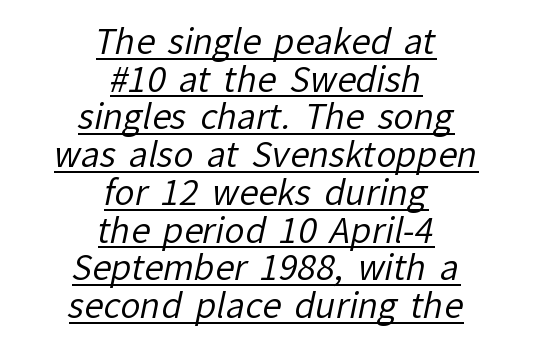
{"serif": "no", "bold": "no", "weight": "regular", "width": "normal", "stroke_contrast": "low", "x_height": "medium", "monospaced": "no", "underline": "yes", "align": "center", "line_spacing": "tight", "line_spacing_ratio": 1.11, "letter_spacing": "normal", "letter_spacing_em": 0.0, "glyph_px": 34}
